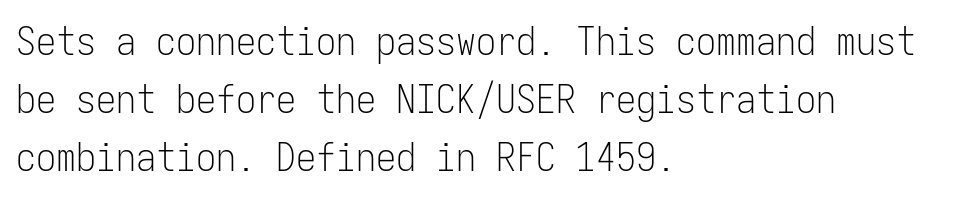
The image shows 40 px light, condensed sans-serif type, upright, monospaced; set left-aligned, normal line spacing (1.45x), normal letter spacing, not underlined; low stroke contrast and a medium x-height.
